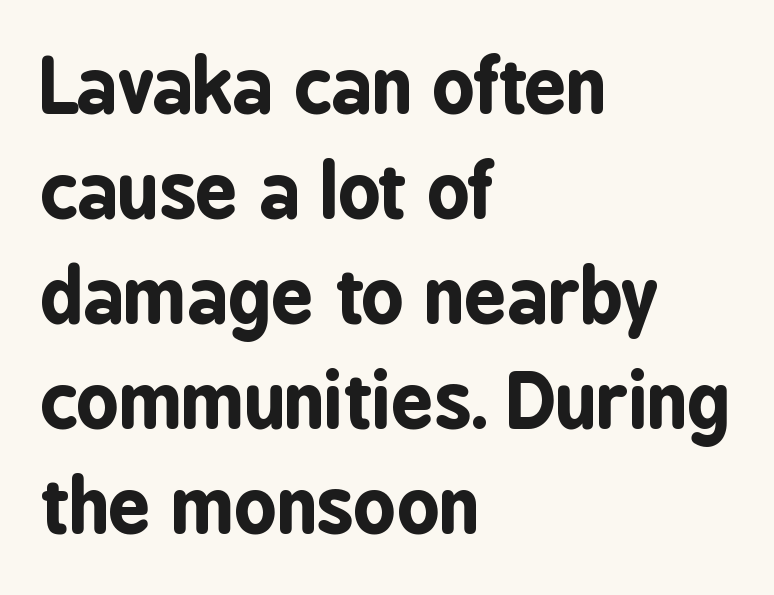
The image shows 74 px bold, condensed sans-serif type, upright; set left-aligned, normal line spacing (1.42x), normal letter spacing, not underlined; low stroke contrast and a medium x-height.
